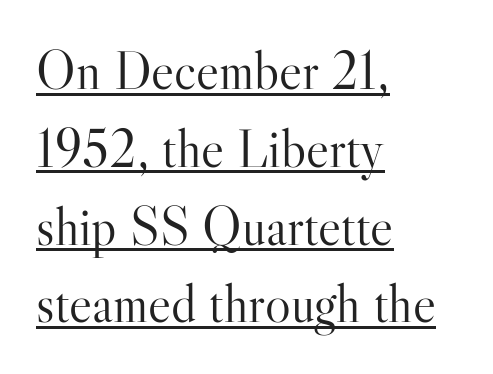
The image shows 54 px light serif type, upright; set left-aligned, normal line spacing (1.44x), normal letter spacing, underlined; high stroke contrast and a small x-height.
